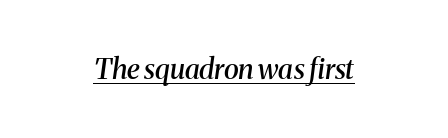
{"serif": "yes", "italic": "yes", "lean": "right", "slant_degrees": 8, "bold": "semi", "weight": "semibold", "width": "normal", "stroke_contrast": "medium", "x_height": "medium", "monospaced": "no", "underline": "yes", "letter_spacing": "normal", "letter_spacing_em": 0.0, "glyph_px": 28}
